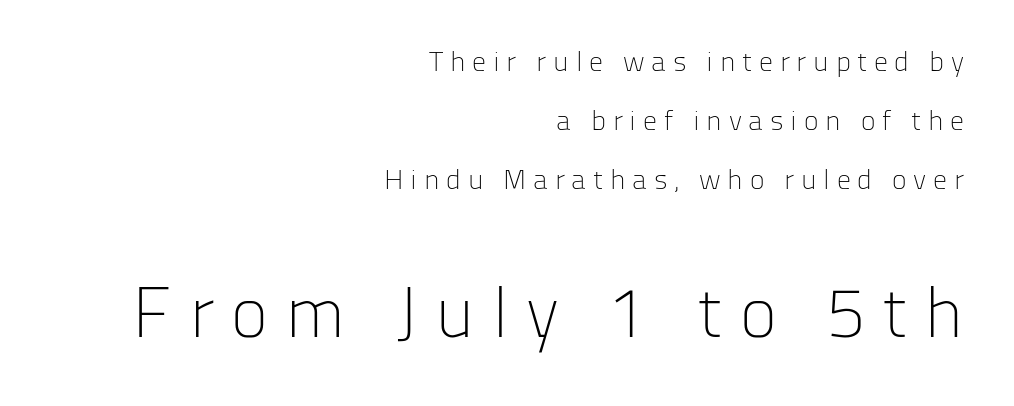
Q: Is the text bold? A: No.
Q: Is the text italic (slanted)? A: No, it is upright.
Q: Is the typeface a serif or a sans-serif typeface? A: Sans-serif.
Q: Is the text underlined? A: No.
Q: How is the paragraph aligned? A: Right-aligned.
Q: Is the spacing between letters normal or unusually wide? A: Unusually wide.
Q: Is the spacing between lines tight, normal or loose? A: Loose.
Q: Which block of text is set in a larger size, the first (top) or the second (bottom)? A: The second (bottom) one.
Q: Width (condensed, normal, or wide)? A: Normal.
Q: Stroke contrast? A: Low.
Q: x-height? A: Medium.
Q: Monospaced? A: No.
